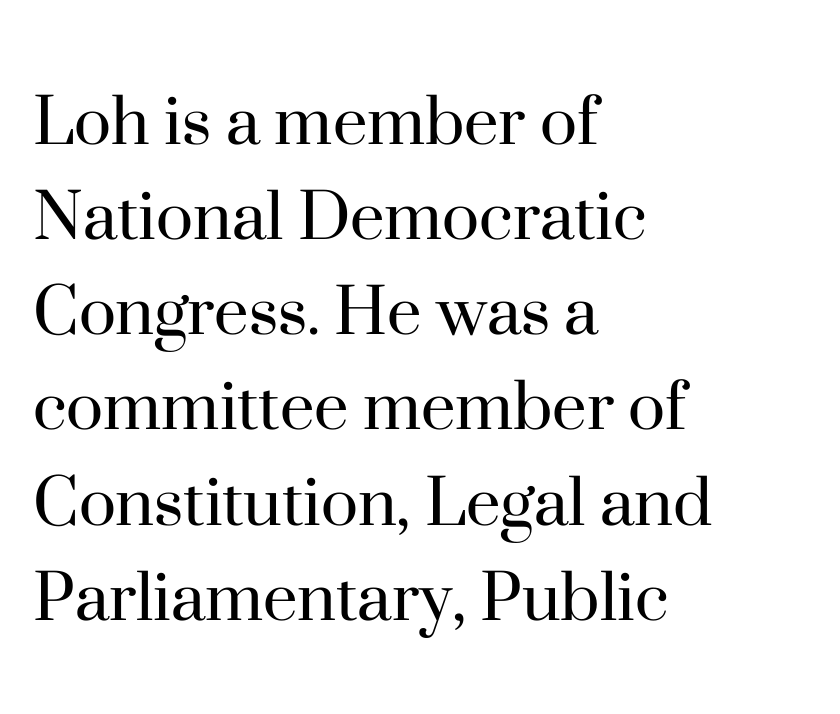
Q: Is the text bold? A: No.
Q: Is the text italic (slanted)? A: No, it is upright.
Q: Is the typeface a serif or a sans-serif typeface? A: Serif.
Q: Is the text underlined? A: No.
Q: How is the paragraph aligned? A: Left-aligned.
Q: Is the spacing between letters normal or unusually wide? A: Normal.
Q: Width (condensed, normal, or wide)? A: Normal.
Q: Stroke contrast? A: High.
Q: x-height? A: Small.
Q: Monospaced? A: No.
